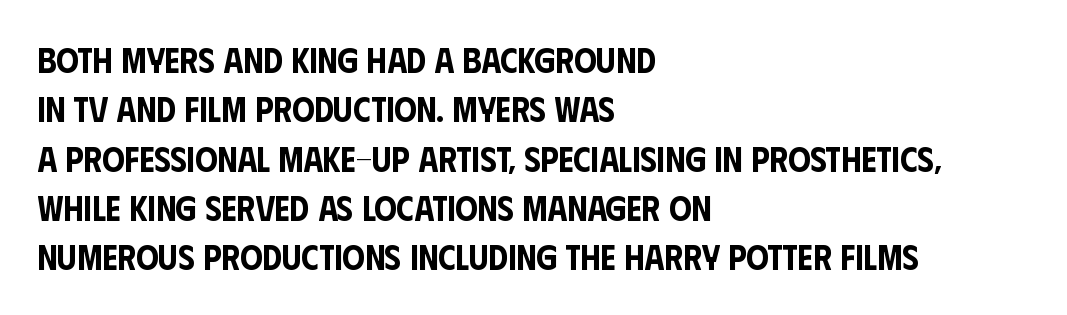
The image shows 35 px condensed sans-serif type, upright; set left-aligned, normal line spacing (1.41x), normal letter spacing, not underlined; low stroke contrast and a large x-height.
